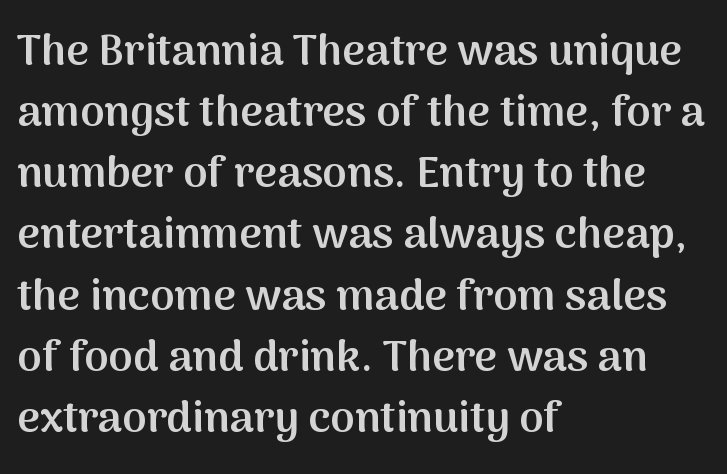
The rendering uses a moderate line-height, typical for paragraphs. The gaps between neighbouring characters are ordinary and unremarkable. Every row of glyphs begins at an identical x-position on the left. Look at the bottom of the vertical strokes: they stop flat, with no serifs. Semibold letterforms, between regular and bold. The specimen omits any rule beneath the text block's lines.
